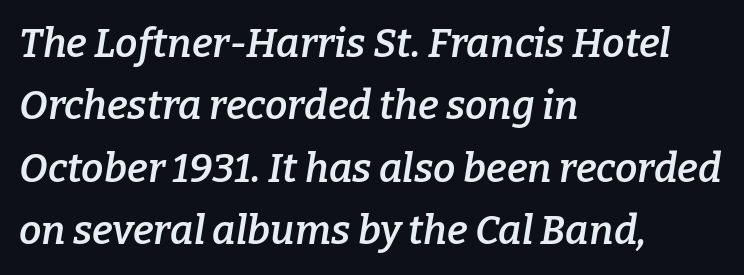
The image shows 40 px semibold serif type, italic (leaning right); set left-aligned, normal line spacing (1.56x), normal letter spacing, not underlined; low stroke contrast and a medium x-height.
